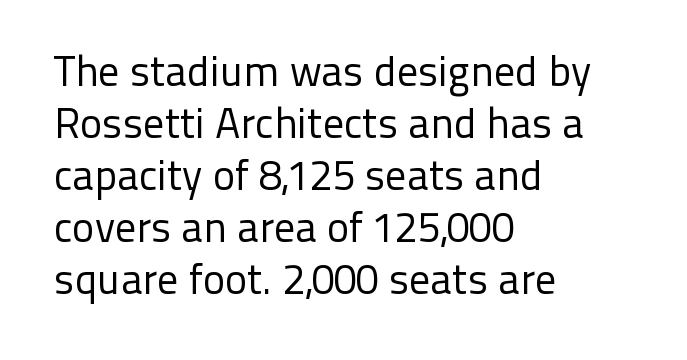
The image shows 42 px regular-weight sans-serif type, upright; set left-aligned, line spacing 1.24x, normal letter spacing, not underlined; low stroke contrast and a medium x-height.
